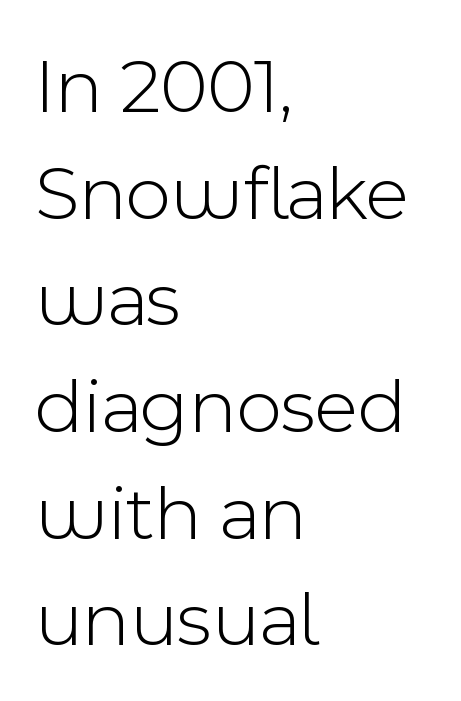
Q: Is the text bold? A: No.
Q: Is the text italic (slanted)? A: No, it is upright.
Q: Is the typeface a serif or a sans-serif typeface? A: Sans-serif.
Q: Is the text underlined? A: No.
Q: How is the paragraph aligned? A: Left-aligned.
Q: Is the spacing between letters normal or unusually wide? A: Normal.
Q: Is the spacing between lines tight, normal or loose? A: Normal.
Q: Width (condensed, normal, or wide)? A: Normal.
Q: x-height? A: Medium.
Q: Monospaced? A: No.
